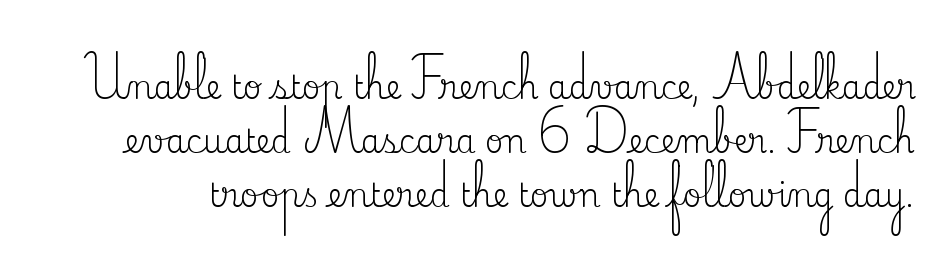
The image shows 32 px regular-weight serif type, upright; set normal line spacing (1.68x), normal letter spacing, not underlined; medium stroke contrast and a small x-height.
